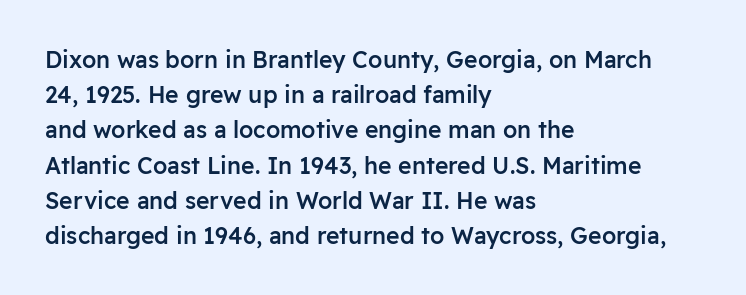
{"italic": "no", "bold": "semi", "underline": "no", "align": "left", "line_spacing": "normal", "line_spacing_ratio": 1.53, "letter_spacing": "normal", "letter_spacing_em": 0.0, "glyph_px": 23}
